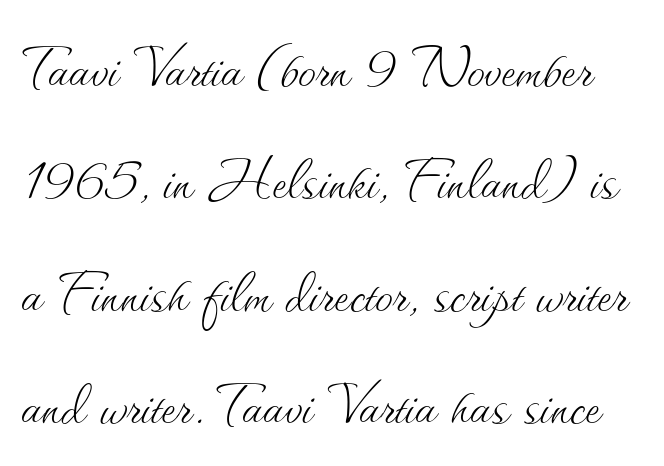
The image shows 72 px thin type; set normal line spacing (1.56x), normal letter spacing, not underlined; medium stroke contrast and a small x-height.
